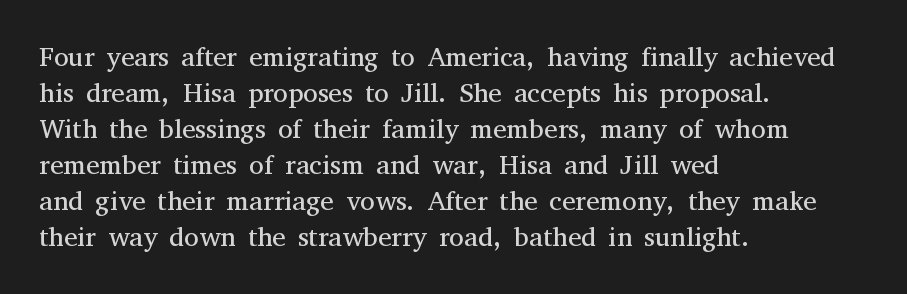
{"italic": "no", "bold": "no", "underline": "no", "align": "left", "line_spacing": "normal", "line_spacing_ratio": 1.33, "letter_spacing": "normal", "letter_spacing_em": 0.0, "glyph_px": 27}
